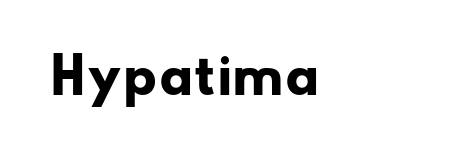
Proportional: the letters do not fall into vertical columns. The rendering keeps characters at their native spacing. The passage shown is not underscored anywhere. The typeface chosen for these lines omits serifs. Heavy, bold letterforms.
